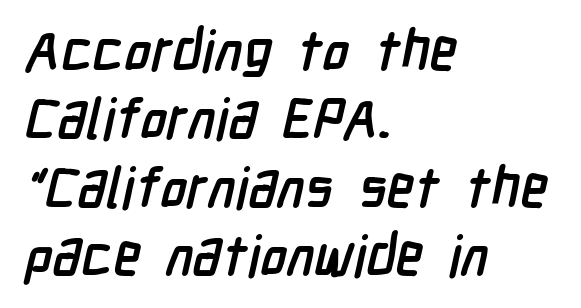
{"serif": "no", "bold": "yes", "weight": "semibold", "width": "condensed", "stroke_contrast": "low", "x_height": "medium", "monospaced": "no", "underline": "no", "align": "left", "line_spacing_ratio": 1.22, "letter_spacing": "normal", "letter_spacing_em": 0.0, "glyph_px": 56}
